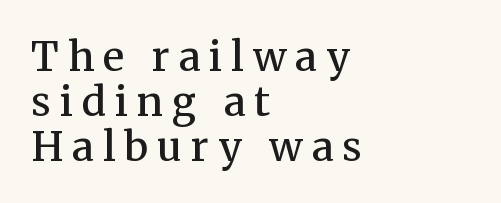
Q: Is the text bold? A: Semi-bold.
Q: Is the text italic (slanted)? A: No, it is upright.
Q: Is the typeface a serif or a sans-serif typeface? A: Serif.
Q: Is the text underlined? A: No.
Q: How is the paragraph aligned? A: Left-aligned.
Q: Is the spacing between letters normal or unusually wide? A: Unusually wide.
Q: Is the spacing between lines tight, normal or loose? A: Tight.
Q: Width (condensed, normal, or wide)? A: Normal.
Q: Stroke contrast? A: Medium.
Q: x-height? A: Medium.
Q: Monospaced? A: No.
